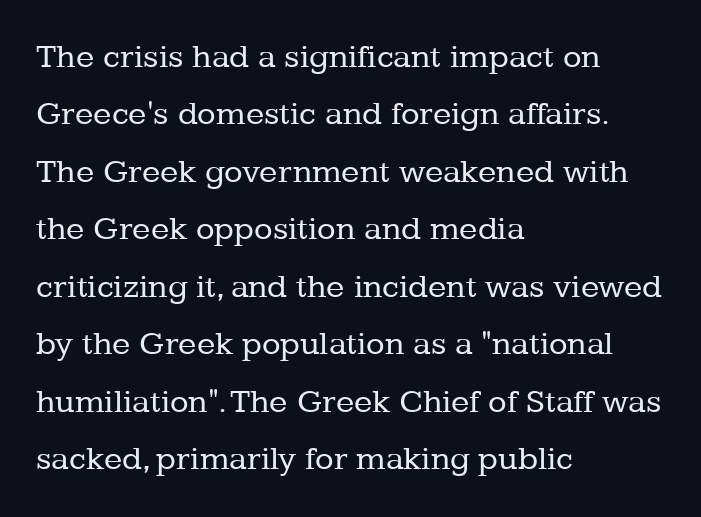
Unmarked baselines from the first word to the last. Proportional: the letters do not fall into vertical columns. The space between consecutive lines is moderate. All the whitespace from short lines collects on the right. A typesetter would label this face a serif.
